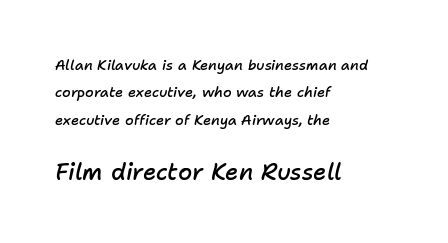
Q: Is the text bold? A: Semi-bold.
Q: Is the text italic (slanted)? A: Yes, it leans right by about 11 degrees.
Q: Is the text underlined? A: No.
Q: How is the paragraph aligned? A: Left-aligned.
Q: Is the spacing between letters normal or unusually wide? A: Normal.
Q: Is the spacing between lines tight, normal or loose? A: Loose.
Q: Which block of text is set in a larger size, the first (top) or the second (bottom)? A: The second (bottom) one.
